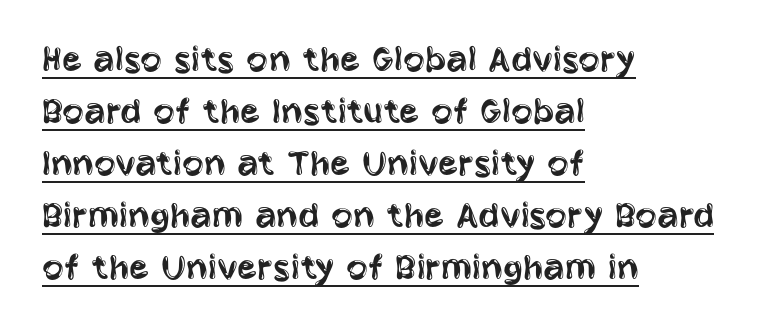
Q: Is the text bold? A: No.
Q: Is the text italic (slanted)? A: No, it is upright.
Q: Is the typeface a serif or a sans-serif typeface? A: Sans-serif.
Q: Is the text underlined? A: Yes.
Q: How is the paragraph aligned? A: Left-aligned.
Q: Is the spacing between letters normal or unusually wide? A: Normal.
Q: Is the spacing between lines tight, normal or loose? A: Normal.
Q: Width (condensed, normal, or wide)? A: Condensed.
Q: Stroke contrast? A: Low.
Q: x-height? A: Large.
Q: Monospaced? A: No.
